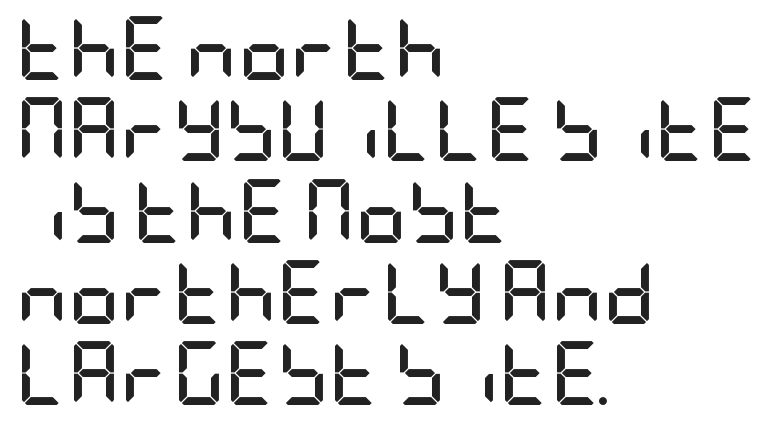
{"serif": "no", "italic": "no", "bold": "yes", "weight": "semibold", "width": "condensed", "stroke_contrast": "low", "x_height": "large", "underline": "no", "align": "left", "line_spacing": "normal", "line_spacing_ratio": 1.27, "letter_spacing": "normal", "letter_spacing_em": 0.0, "glyph_px": 64}
